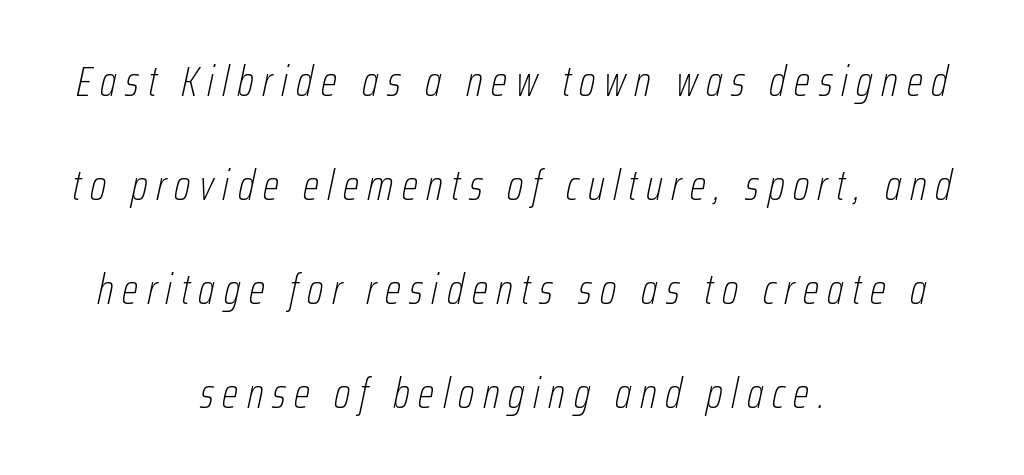
Quick note: interline space is abundant. The specimen reads as italic at a glance. The letters advance in unequal steps, a hallmark of proportional type. How are the letters spaced? Widely, with obvious added tracking. Bare-footed words on every line. In CSS terms this would be text-align: center.
